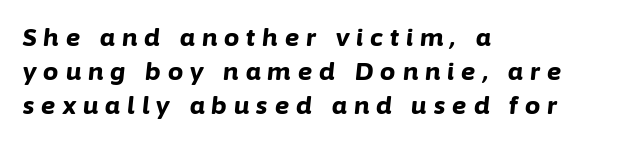
Q: Is the text bold? A: Yes.
Q: Is the text italic (slanted)? A: Yes, it leans right by about 6 degrees.
Q: Is the text underlined? A: No.
Q: How is the paragraph aligned? A: Left-aligned.
Q: Is the spacing between letters normal or unusually wide? A: Unusually wide.
Q: Is the spacing between lines tight, normal or loose? A: Normal.
